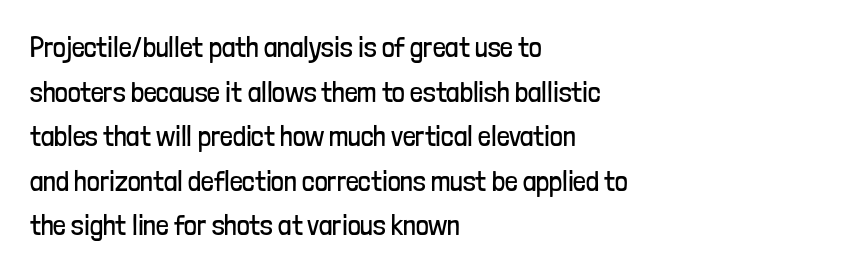
The image shows 28 px regular-weight, condensed sans-serif type, upright; set left-aligned, normal line spacing (1.59x), normal letter spacing, not underlined; low stroke contrast and a medium x-height.
